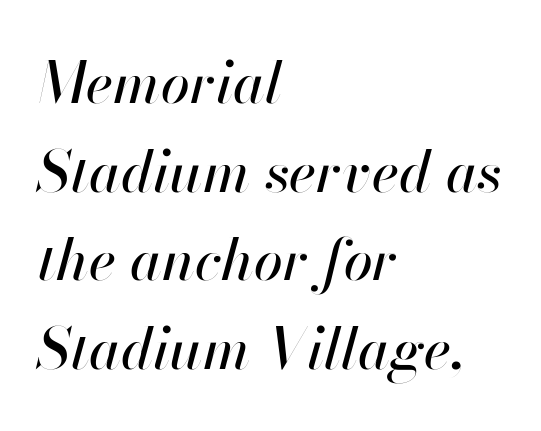
Q: Is the text italic (slanted)? A: Yes, it leans right by about 13 degrees.
Q: Is the text underlined? A: No.
Q: How is the paragraph aligned? A: Left-aligned.
Q: Is the spacing between letters normal or unusually wide? A: Normal.
Q: Is the spacing between lines tight, normal or loose? A: Normal.
Q: Width (condensed, normal, or wide)? A: Normal.
Q: Stroke contrast? A: High.
Q: x-height? A: Small.
Q: Monospaced? A: No.
